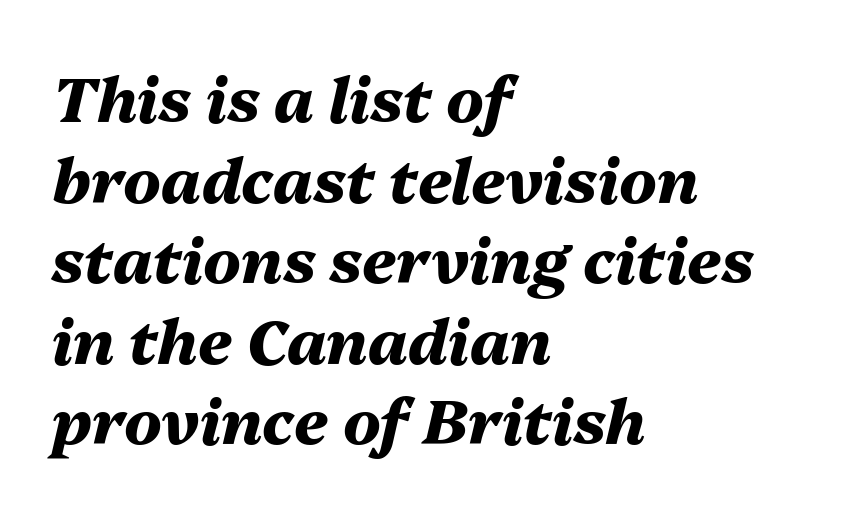
Q: Is the text bold? A: Yes.
Q: Is the text italic (slanted)? A: Yes, it leans right by about 13 degrees.
Q: Is the text underlined? A: No.
Q: How is the paragraph aligned? A: Left-aligned.
Q: Is the spacing between letters normal or unusually wide? A: Normal.
Q: Is the spacing between lines tight, normal or loose? A: Normal.
Q: Width (condensed, normal, or wide)? A: Normal.
Q: Stroke contrast? A: Medium.
Q: x-height? A: Medium.
Q: Monospaced? A: No.
